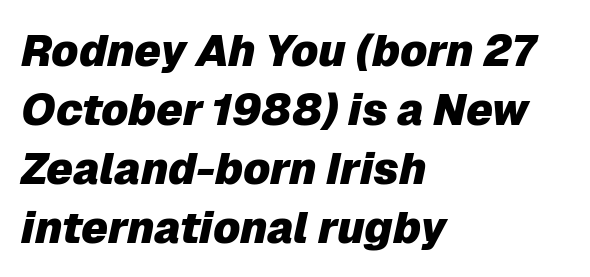
{"italic": "yes", "lean": "right", "slant_degrees": 12, "bold": "yes", "weight": "heavy", "width": "normal", "stroke_contrast": "low", "x_height": "medium", "monospaced": "no", "underline": "no", "align": "left", "line_spacing": "normal", "line_spacing_ratio": 1.34, "letter_spacing": "normal", "letter_spacing_em": 0.0, "glyph_px": 44}
